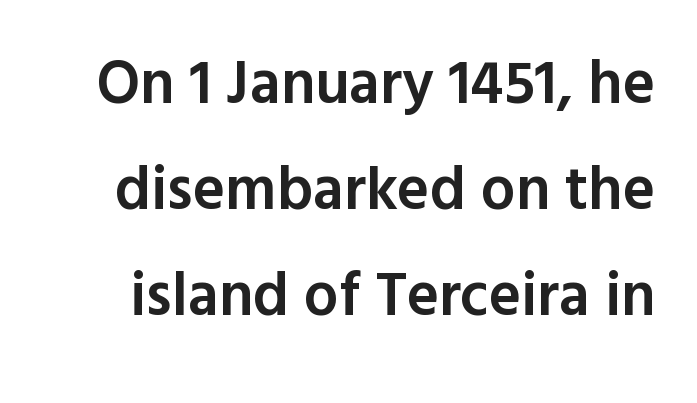
Spacing verdict: proportional, widths tailored to each character. Nothing sits at the stroke ends, so this counts as sans-serif. Every letter is mildly thick-stroked: semibold rather than bold. Designer's note — italics off, roman on. What stands out about the letter spacing? Nothing — it is the standard amount. The specimen omits any rule beneath the text block's lines.
